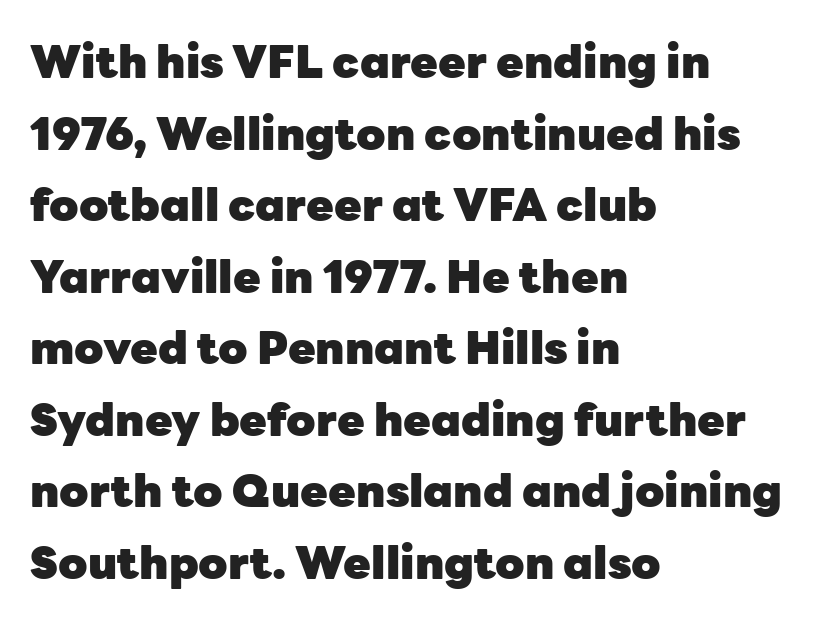
{"serif": "no", "italic": "no", "bold": "yes", "weight": "heavy", "width": "normal", "stroke_contrast": "low", "x_height": "medium", "monospaced": "no", "underline": "no", "align": "left", "line_spacing": "normal", "line_spacing_ratio": 1.59, "letter_spacing": "normal", "letter_spacing_em": 0.0, "glyph_px": 45}
